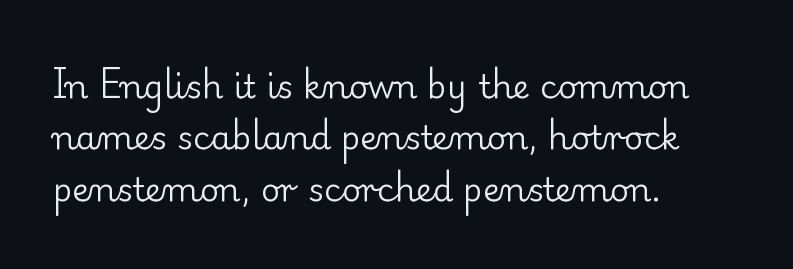
The image shows 33 px regular-weight serif type, upright; set left-aligned, normal line spacing (1.56x), normal letter spacing, not underlined; low stroke contrast and a small x-height.
